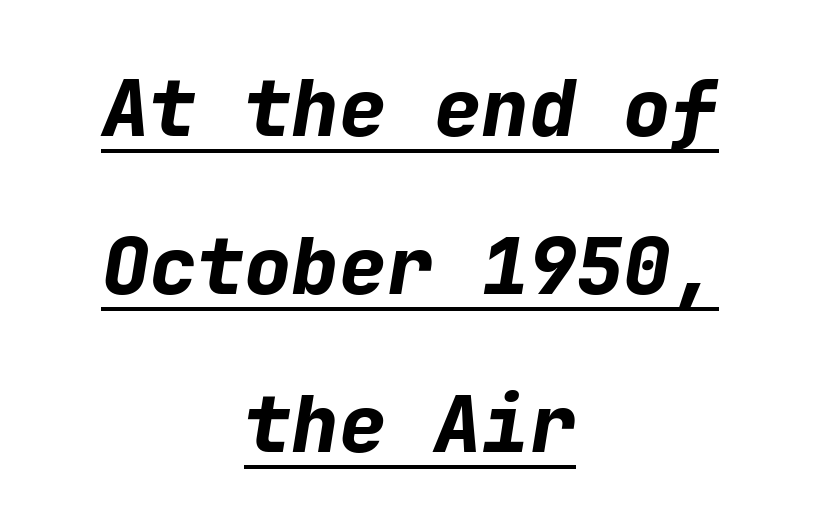
{"italic": "yes", "lean": "right", "slant_degrees": 9, "bold": "yes", "weight": "bold", "width": "normal", "stroke_contrast": "low", "x_height": "medium", "monospaced": "yes", "underline": "yes", "align": "center", "line_spacing": "loose", "line_spacing_ratio": 2.0, "letter_spacing": "normal", "letter_spacing_em": 0.0, "glyph_px": 79}
